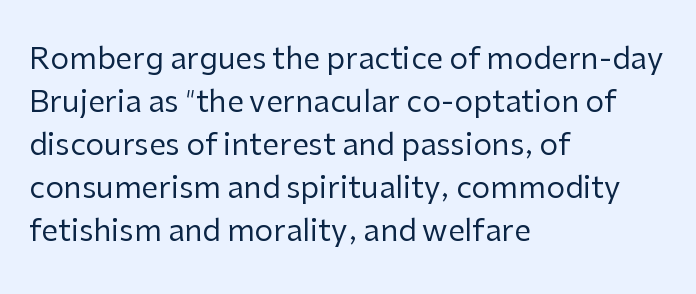
The image shows 30 px regular-weight sans-serif type, upright; set left-aligned, normal line spacing (1.43x), normal letter spacing, not underlined; low stroke contrast and a medium x-height.
